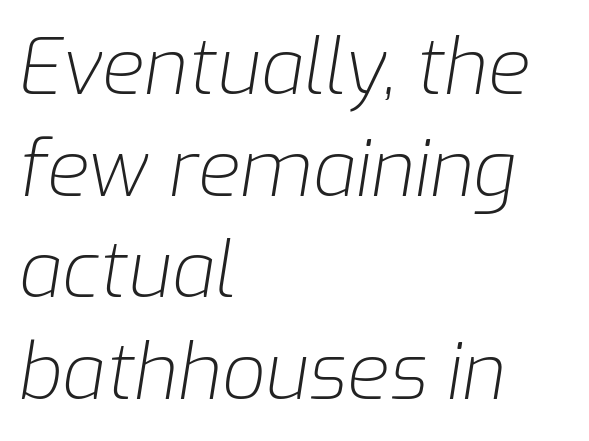
Q: Is the text bold? A: No.
Q: Is the text italic (slanted)? A: Yes, it leans right by about 9 degrees.
Q: Is the text underlined? A: No.
Q: How is the paragraph aligned? A: Left-aligned.
Q: Is the spacing between letters normal or unusually wide? A: Normal.
Q: Is the spacing between lines tight, normal or loose? A: Normal.
Q: Width (condensed, normal, or wide)? A: Normal.
Q: Stroke contrast? A: Low.
Q: x-height? A: Medium.
Q: Monospaced? A: No.
